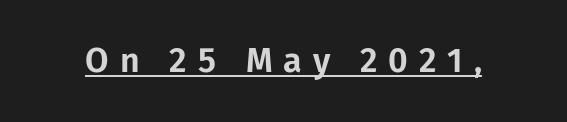
Q: Is the text italic (slanted)? A: No, it is upright.
Q: Is the typeface a serif or a sans-serif typeface? A: Sans-serif.
Q: Is the text underlined? A: Yes.
Q: Is the spacing between letters normal or unusually wide? A: Unusually wide.
Q: Width (condensed, normal, or wide)? A: Normal.
Q: Stroke contrast? A: Low.
Q: x-height? A: Medium.
Q: Monospaced? A: No.
